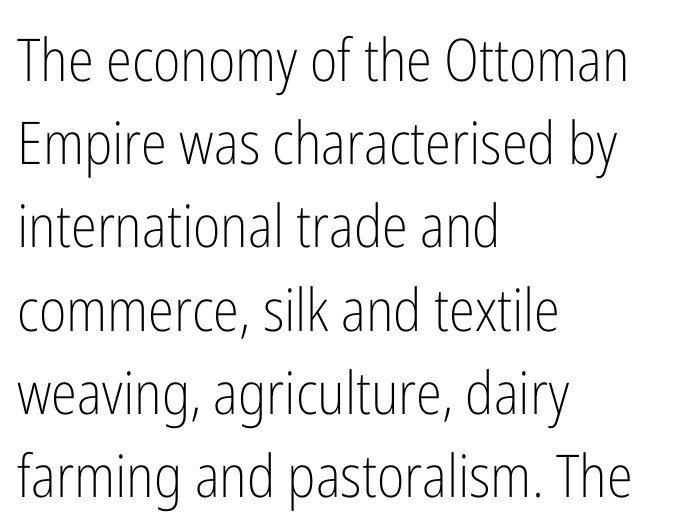
{"serif": "no", "italic": "no", "bold": "no", "weight": "light", "width": "condensed", "stroke_contrast": "low", "x_height": "medium", "monospaced": "no", "underline": "no", "align": "left", "line_spacing": "normal", "line_spacing_ratio": 1.41, "letter_spacing": "normal", "letter_spacing_em": 0.0, "glyph_px": 59}
